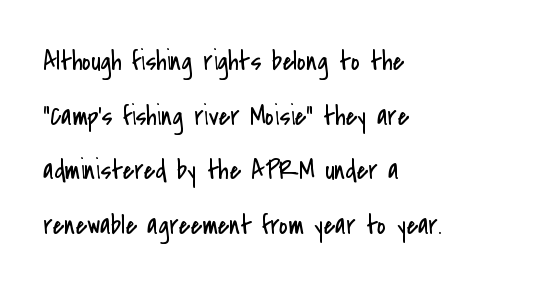
Q: Is the text bold? A: No.
Q: Is the text italic (slanted)? A: No, it is upright.
Q: Is the text underlined? A: No.
Q: How is the paragraph aligned? A: Left-aligned.
Q: Is the spacing between letters normal or unusually wide? A: Normal.
Q: Is the spacing between lines tight, normal or loose? A: Loose.
